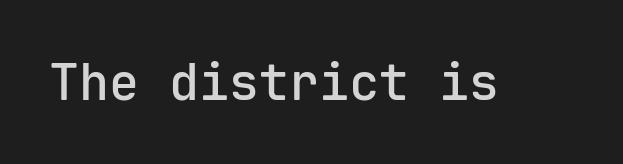
{"serif": "no", "italic": "no", "bold": "semi", "weight": "semibold", "width": "normal", "stroke_contrast": "low", "x_height": "medium", "monospaced": "yes", "underline": "no", "letter_spacing": "normal", "letter_spacing_em": 0.0, "glyph_px": 50}
